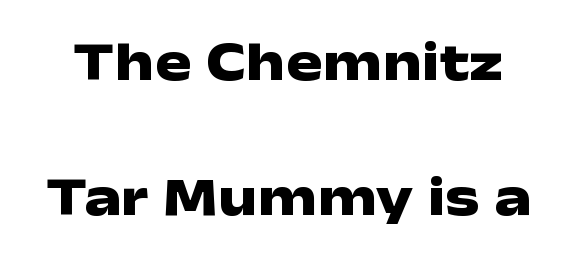
Q: Is the text bold? A: Yes.
Q: Is the text italic (slanted)? A: No, it is upright.
Q: Is the typeface a serif or a sans-serif typeface? A: Sans-serif.
Q: Is the text underlined? A: No.
Q: Is the spacing between letters normal or unusually wide? A: Normal.
Q: Is the spacing between lines tight, normal or loose? A: Loose.
Q: Width (condensed, normal, or wide)? A: Wide.
Q: Stroke contrast? A: Low.
Q: x-height? A: Medium.
Q: Monospaced? A: No.
